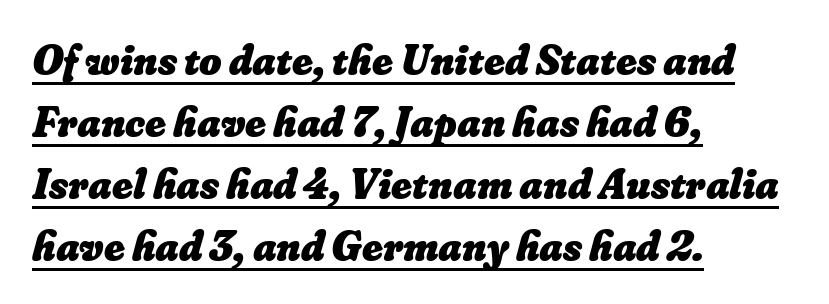
{"bold": "yes", "weight": "heavy", "width": "normal", "stroke_contrast": "low", "x_height": "small", "monospaced": "no", "underline": "yes", "align": "left", "line_spacing": "normal", "line_spacing_ratio": 1.44, "letter_spacing": "normal", "letter_spacing_em": 0.0, "glyph_px": 43}
